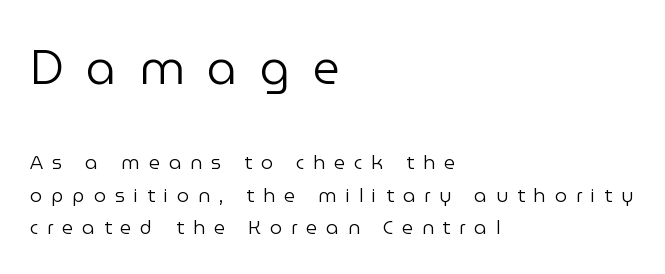
Q: Is the text bold? A: No.
Q: Is the text italic (slanted)? A: No, it is upright.
Q: Is the typeface a serif or a sans-serif typeface? A: Sans-serif.
Q: Is the text underlined? A: No.
Q: How is the paragraph aligned? A: Left-aligned.
Q: Is the spacing between letters normal or unusually wide? A: Unusually wide.
Q: Is the spacing between lines tight, normal or loose? A: Normal.
Q: Which block of text is set in a larger size, the first (top) or the second (bottom)? A: The first (top) one.
Q: Width (condensed, normal, or wide)? A: Normal.
Q: Stroke contrast? A: Low.
Q: x-height? A: Medium.
Q: Monospaced? A: No.
